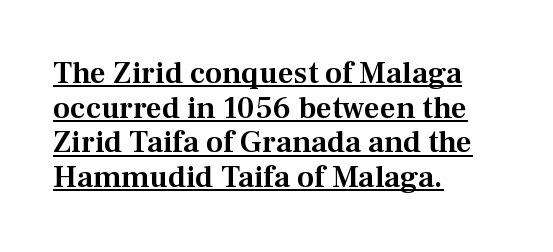
The image shows 31 px serif type, upright; set left-aligned, tight line spacing (1.12x), normal letter spacing, underlined; medium stroke contrast and a medium x-height.
